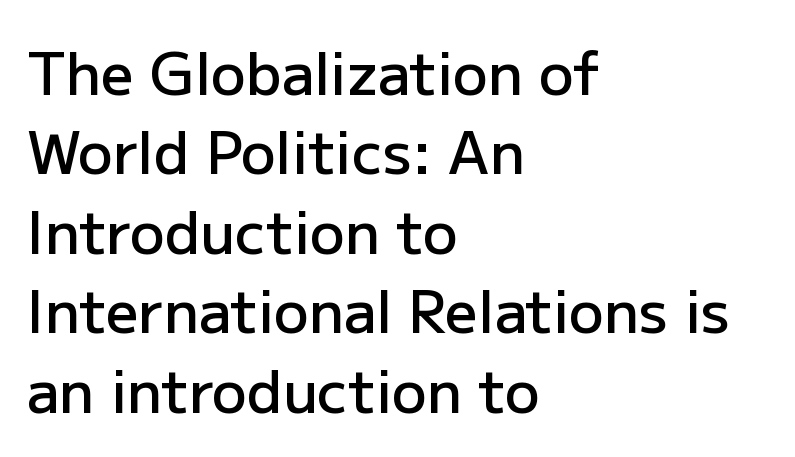
{"serif": "no", "italic": "no", "bold": "semi", "weight": "semibold", "width": "normal", "stroke_contrast": "low", "x_height": "medium", "monospaced": "no", "underline": "no", "align": "left", "line_spacing": "normal", "line_spacing_ratio": 1.37, "letter_spacing": "normal", "letter_spacing_em": 0.0, "glyph_px": 58}
